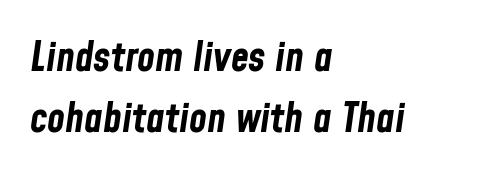
The image shows 41 px bold, condensed type, italic (leaning right); set left-aligned, normal line spacing (1.48x), normal letter spacing, not underlined; low stroke contrast and a medium x-height.
